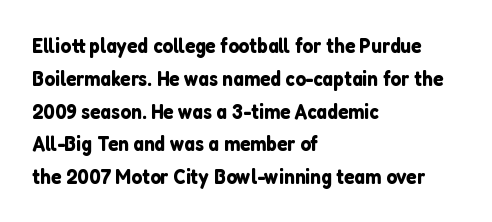
Whoever set this chose a conventional vertical rhythm. Quick note: not italic, upright. Only glyphs here, with clear space below each row. The horizontal fit of the characters is conventional and even. Notice how the passage keeps a crisp vertical edge on the left only.
